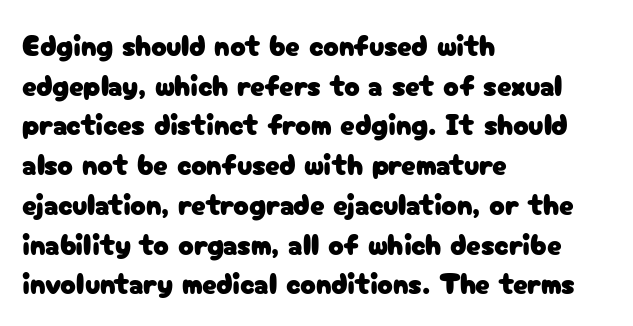
Rule under the text: the space is simply empty. Layout note: lines flush left. These lines were composed using upright roman letters. Do the characters align in a grid? No, the font is proportional. Note: no serifs on the glyphs.
